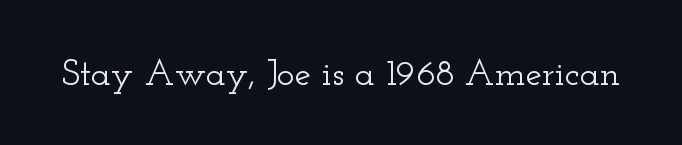
Q: Is the text italic (slanted)? A: No, it is upright.
Q: Is the typeface a serif or a sans-serif typeface? A: Serif.
Q: Is the text underlined? A: No.
Q: Is the spacing between letters normal or unusually wide? A: Normal.
Q: Width (condensed, normal, or wide)? A: Wide.
Q: Stroke contrast? A: Low.
Q: x-height? A: Small.
Q: Monospaced? A: No.
